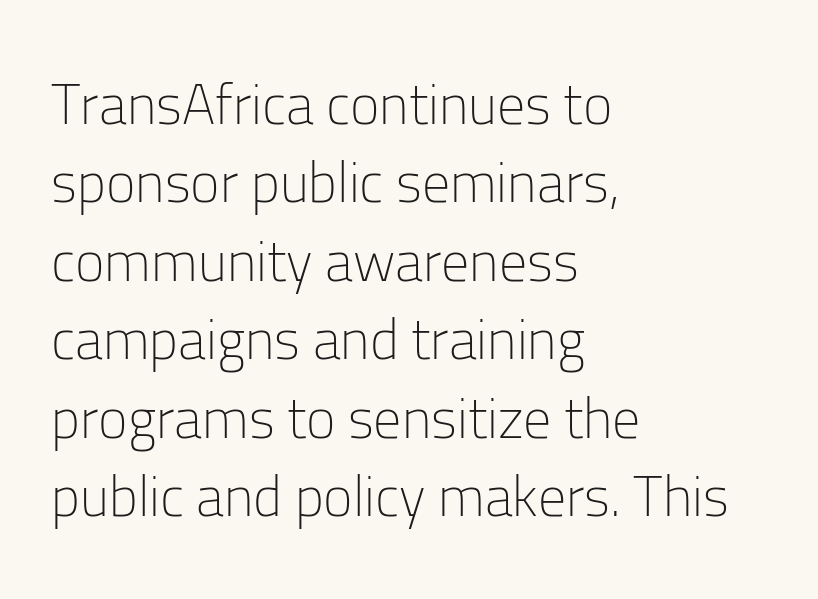
The image shows 56 px light sans-serif type, upright; set left-aligned, normal line spacing (1.4x), normal letter spacing, not underlined; low stroke contrast and a medium x-height.
